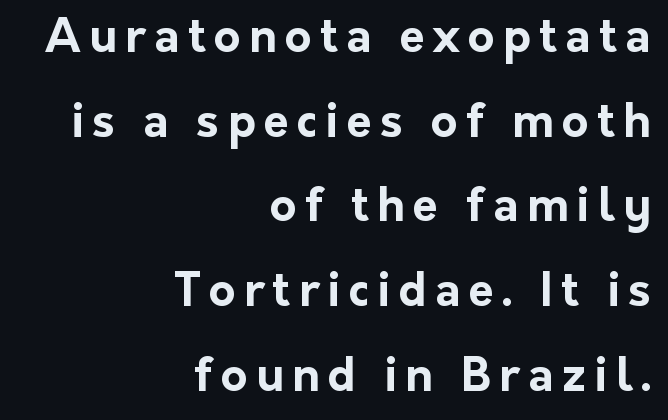
Q: Is the text bold? A: Yes.
Q: Is the text italic (slanted)? A: No, it is upright.
Q: Is the typeface a serif or a sans-serif typeface? A: Sans-serif.
Q: Is the text underlined? A: No.
Q: How is the paragraph aligned? A: Right-aligned.
Q: Width (condensed, normal, or wide)? A: Normal.
Q: Stroke contrast? A: Low.
Q: x-height? A: Medium.
Q: Monospaced? A: No.
